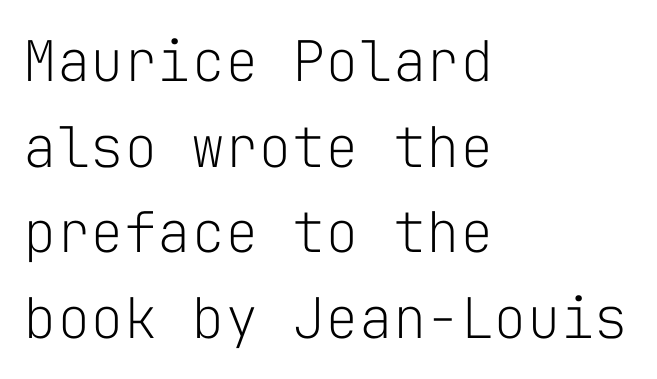
The image shows 56 px light sans-serif type, upright, monospaced; set left-aligned, normal line spacing (1.53x), normal letter spacing, not underlined; low stroke contrast and a medium x-height.
